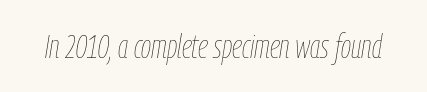
The image shows 33 px thin, condensed type, italic (leaning right); set normal letter spacing, not underlined; low stroke contrast and a medium x-height.
